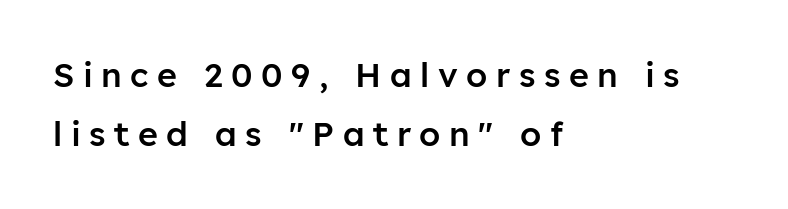
The font is running at a semibold setting, under full bold. The paragraph has a hard left edge and a soft right edge. Proportional: the letters do not fall into vertical columns. Is there any slant? The stems are plumb.
